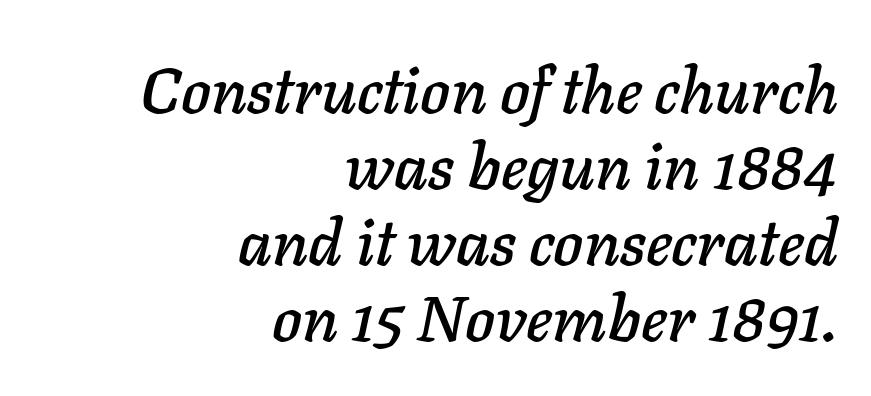
Every character sits at an angle, as italics do. The type is set solid horizontally, with unmodified tracking. Unmarked baselines from the first word to the last. Here the designer chose a conventional face with non-uniform glyph widths. Visually the block forms a straight wall on the right and a jagged coastline on the left.
